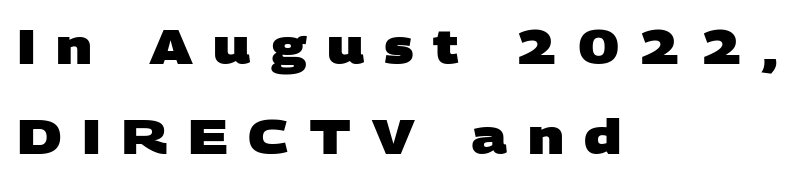
The image shows 48 px heavy, wide sans-serif type; set left-aligned, line spacing 1.87x, unusually wide letter spacing (+0.42 em), not underlined; low stroke contrast and a large x-height.
